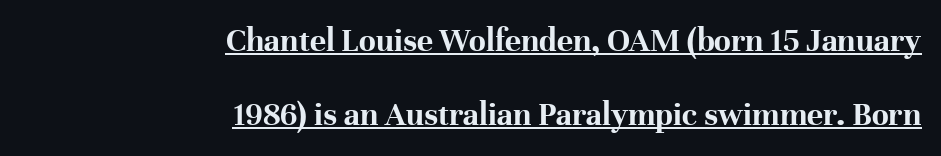
Layout note: lines flush right. Yep, those are serifs on the letters. Bold? Absolutely — the strokes are thick and heavy. Caption: lettering with a line underneath.
